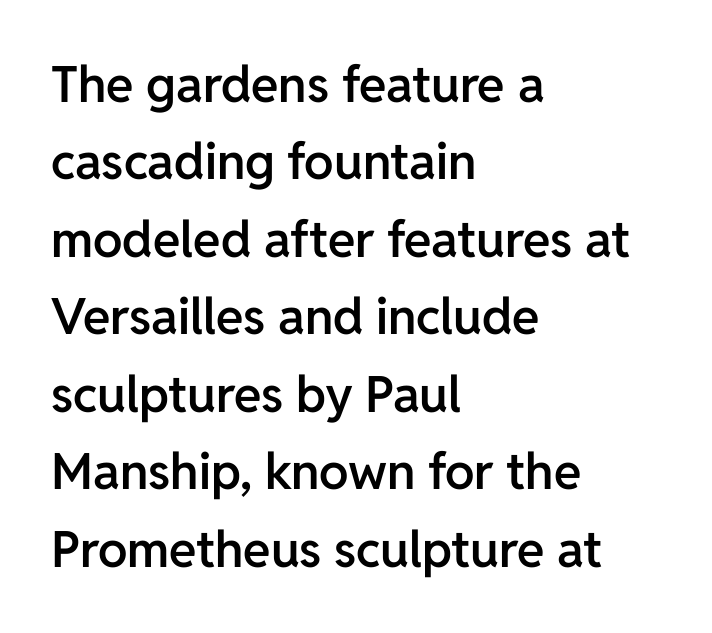
Q: Is the text bold? A: Semi-bold.
Q: Is the text italic (slanted)? A: No, it is upright.
Q: Is the typeface a serif or a sans-serif typeface? A: Sans-serif.
Q: Is the text underlined? A: No.
Q: How is the paragraph aligned? A: Left-aligned.
Q: Is the spacing between letters normal or unusually wide? A: Normal.
Q: Is the spacing between lines tight, normal or loose? A: Normal.
Q: Width (condensed, normal, or wide)? A: Normal.
Q: Stroke contrast? A: Low.
Q: x-height? A: Medium.
Q: Monospaced? A: No.
